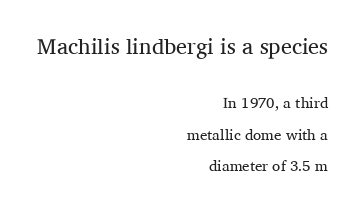
{"italic": "no", "bold": "no", "underline": "no", "align": "right", "line_spacing": "loose", "line_spacing_ratio": 2.08, "letter_spacing": "normal", "letter_spacing_em": 0.0, "larger_block": "first", "size_ratio": 1.47, "glyph_px": 22}
